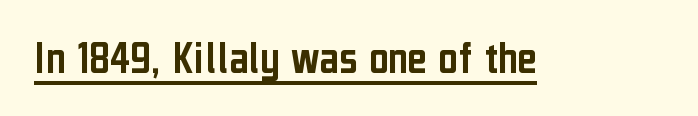
Proportional: the letters do not fall into vertical columns. Does a line run under the words? Yes, clearly. Upright lettering throughout. The face used here is a sans, in the tradition of grotesques and geometrics.
